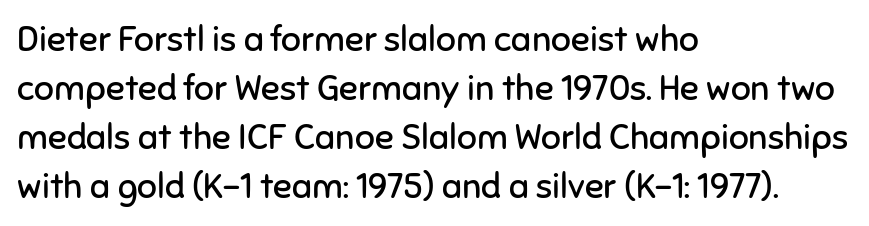
{"serif": "no", "italic": "no", "bold": "no", "weight": "regular", "width": "normal", "stroke_contrast": "low", "x_height": "medium", "monospaced": "no", "underline": "no", "align": "left", "line_spacing": "normal", "line_spacing_ratio": 1.4, "letter_spacing": "normal", "letter_spacing_em": 0.0, "glyph_px": 35}
